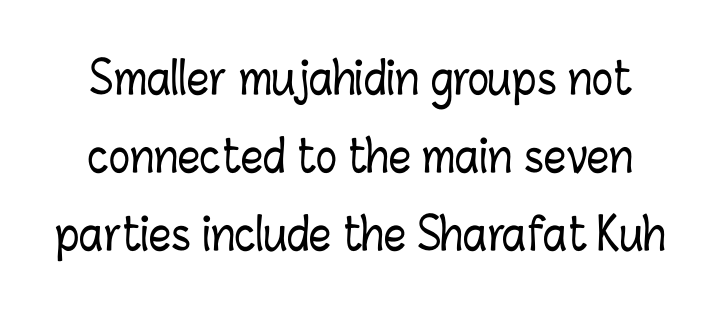
The image shows 44 px condensed type, upright; set line spacing 1.77x, normal letter spacing, not underlined; low stroke contrast and a medium x-height.
